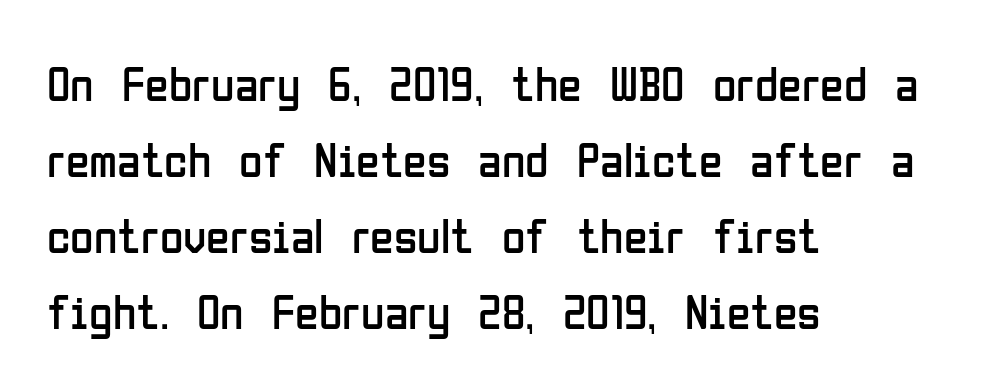
Evenly set lines give the paragraph a standard silhouette. Posture: upright roman. Letter spacing: default. The typesetting does not lean heavy: it is not bold. Observe the absence of serifs on each vertical stroke in this sample. Clear beneath every line of the passage.
